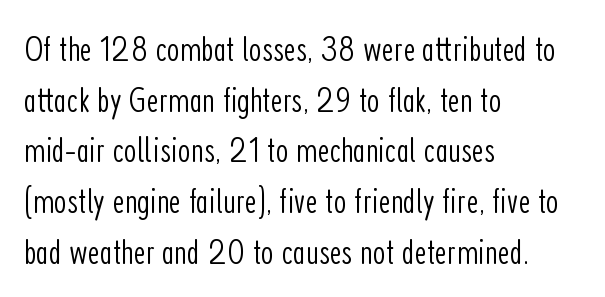
The type sits square on the baseline with zero lean. Spacing verdict: proportional, widths tailored to each character. All the whitespace from short lines collects on the right. The designer went with a sans here, leaving each stem footless.
